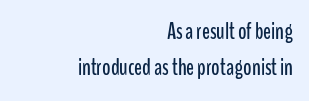
Q: Is the text italic (slanted)? A: No, it is upright.
Q: Is the text underlined? A: No.
Q: How is the paragraph aligned? A: Right-aligned.
Q: Is the spacing between letters normal or unusually wide? A: Normal.
Q: Is the spacing between lines tight, normal or loose? A: Normal.
